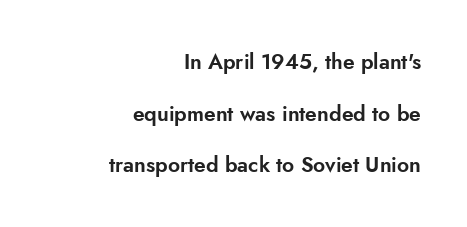
This block would shrink considerably if given ordinary leading; it's expanded now. Upright lettering throughout. The passage shown has conventional tracking throughout. Lines of text with bare space underneath.
